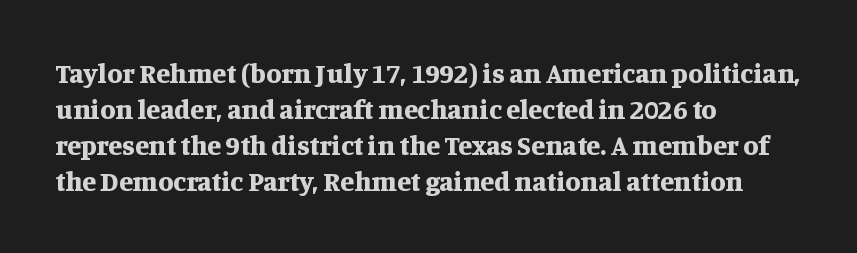
The image shows 28 px bold serif type, upright; set left-aligned, normal line spacing (1.28x), normal letter spacing, not underlined; medium stroke contrast and a large x-height.
